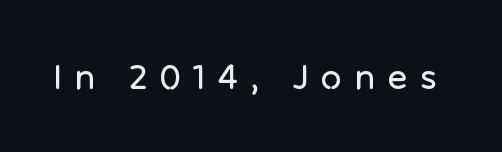
Q: Is the text bold? A: No.
Q: Is the text italic (slanted)? A: No, it is upright.
Q: Is the typeface a serif or a sans-serif typeface? A: Sans-serif.
Q: Is the text underlined? A: No.
Q: Is the spacing between letters normal or unusually wide? A: Unusually wide.
Q: Width (condensed, normal, or wide)? A: Normal.
Q: Stroke contrast? A: Low.
Q: x-height? A: Medium.
Q: Monospaced? A: No.
